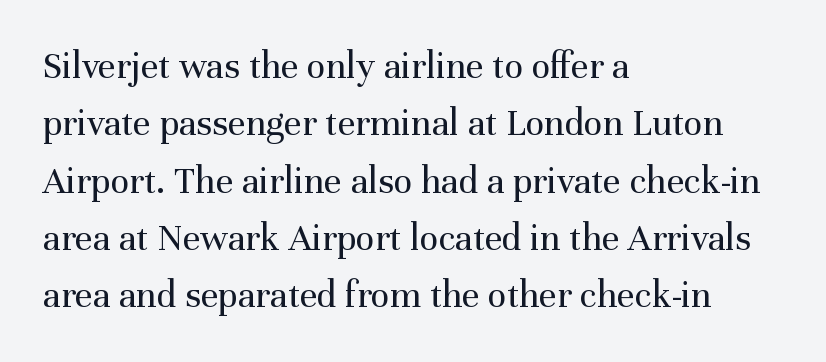
{"serif": "yes", "italic": "no", "bold": "no", "weight": "regular", "width": "normal", "stroke_contrast": "medium", "x_height": "medium", "monospaced": "no", "underline": "no", "align": "left", "line_spacing": "normal", "line_spacing_ratio": 1.47, "letter_spacing": "normal", "letter_spacing_em": 0.0, "glyph_px": 39}
